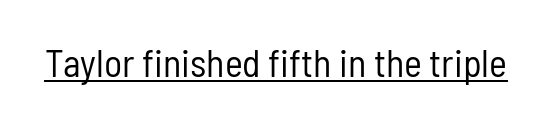
The image shows 38 px regular-weight, condensed sans-serif type, upright; set normal letter spacing, underlined; low stroke contrast and a medium x-height.
